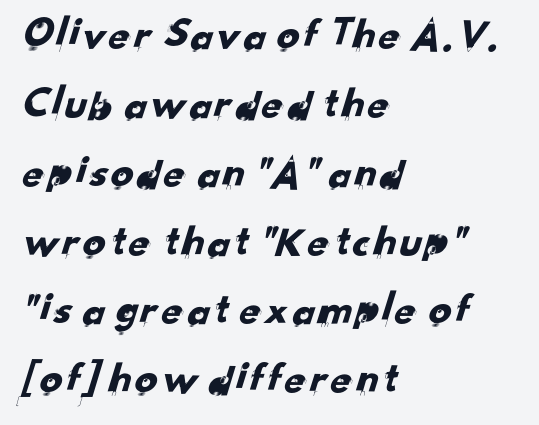
Q: Is the typeface a serif or a sans-serif typeface? A: Sans-serif.
Q: Is the text underlined? A: No.
Q: How is the paragraph aligned? A: Left-aligned.
Q: Is the spacing between letters normal or unusually wide? A: Normal.
Q: Is the spacing between lines tight, normal or loose? A: Normal.
Q: Width (condensed, normal, or wide)? A: Normal.
Q: Stroke contrast? A: Low.
Q: x-height? A: Small.
Q: Monospaced? A: No.
